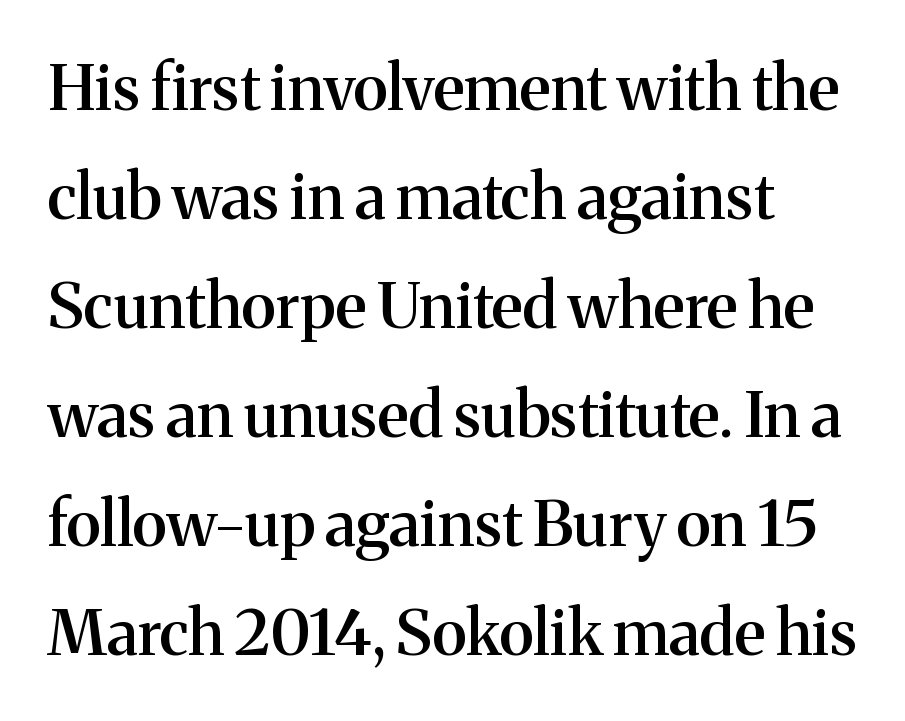
Q: Is the text bold? A: Semi-bold.
Q: Is the text italic (slanted)? A: No, it is upright.
Q: Is the typeface a serif or a sans-serif typeface? A: Serif.
Q: Is the text underlined? A: No.
Q: How is the paragraph aligned? A: Left-aligned.
Q: Is the spacing between letters normal or unusually wide? A: Normal.
Q: Width (condensed, normal, or wide)? A: Normal.
Q: Stroke contrast? A: Medium.
Q: x-height? A: Medium.
Q: Monospaced? A: No.
